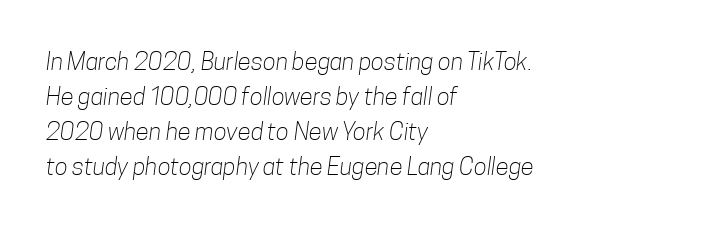
Q: Is the text bold? A: No.
Q: Is the text underlined? A: No.
Q: How is the paragraph aligned? A: Left-aligned.
Q: Is the spacing between letters normal or unusually wide? A: Normal.
Q: Is the spacing between lines tight, normal or loose? A: Normal.
